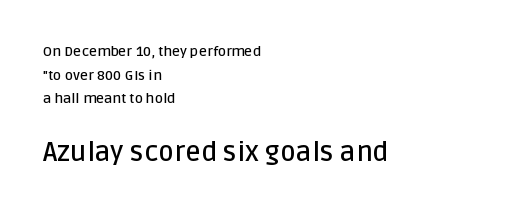
Baseline-to-baseline distance is the conventional proportion of letter height. Stroke thickness is moderately raised; the sample reads as semibold. The letters stand upright; this is a roman face. The tracking reads as untouched default to a designer's eye. The words here are not underlined.
